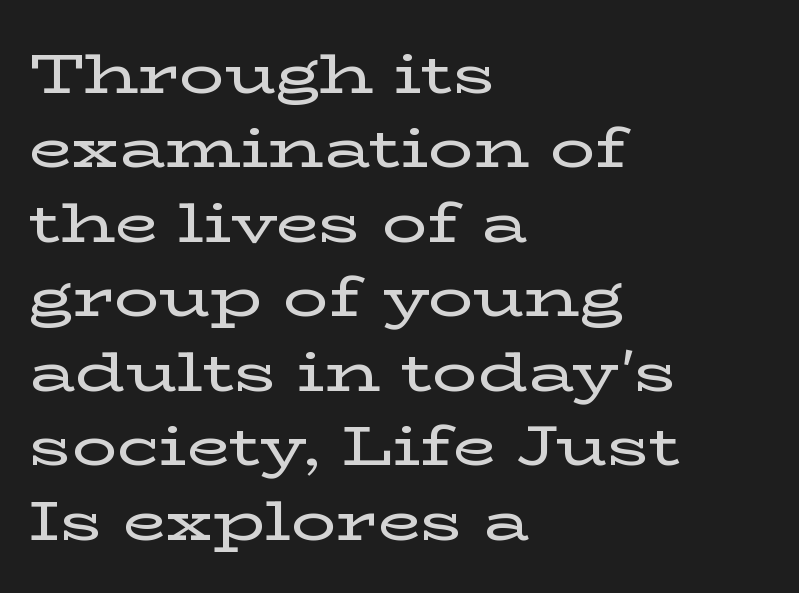
The image shows 56 px wide serif type, upright; set left-aligned, normal line spacing (1.33x), normal letter spacing, not underlined; low stroke contrast and a medium x-height.
